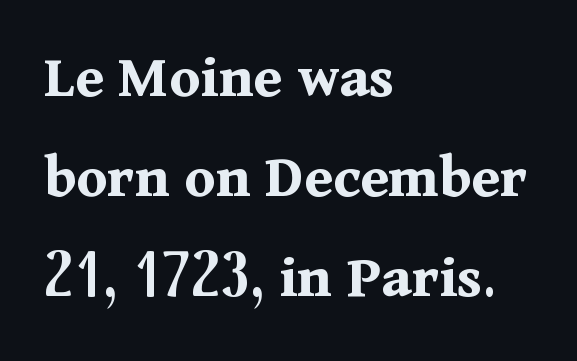
Q: Is the text bold? A: Yes.
Q: Is the text italic (slanted)? A: No, it is upright.
Q: Is the typeface a serif or a sans-serif typeface? A: Serif.
Q: Is the text underlined? A: No.
Q: How is the paragraph aligned? A: Left-aligned.
Q: Is the spacing between letters normal or unusually wide? A: Normal.
Q: Is the spacing between lines tight, normal or loose? A: Normal.
Q: Width (condensed, normal, or wide)? A: Normal.
Q: Stroke contrast? A: Medium.
Q: x-height? A: Medium.
Q: Monospaced? A: No.
